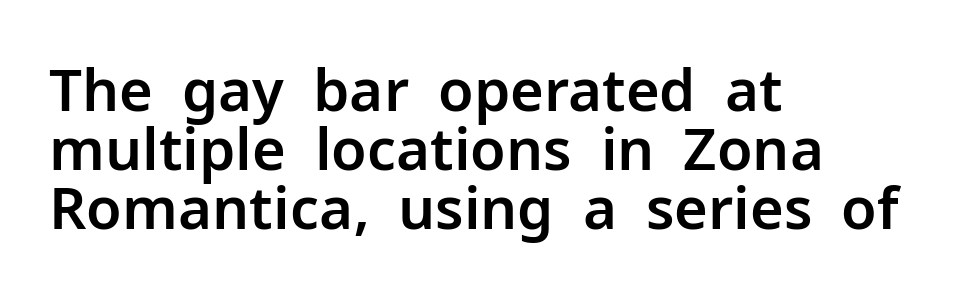
The image shows 58 px sans-serif type, upright; set left-aligned, tight line spacing (1.02x), normal letter spacing, not underlined; low stroke contrast and a medium x-height.
